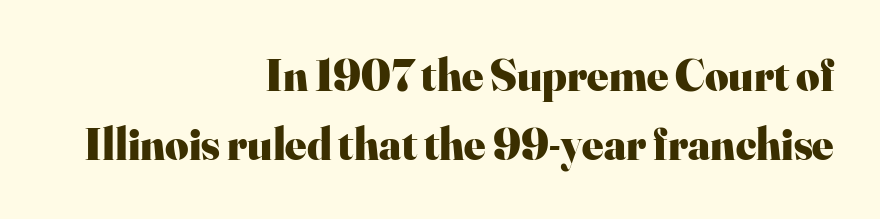
{"serif": "yes", "italic": "no", "bold": "yes", "weight": "heavy", "width": "normal", "stroke_contrast": "high", "x_height": "small", "monospaced": "no", "underline": "no", "align": "right", "line_spacing": "normal", "line_spacing_ratio": 1.54, "letter_spacing": "normal", "letter_spacing_em": 0.0, "glyph_px": 45}
